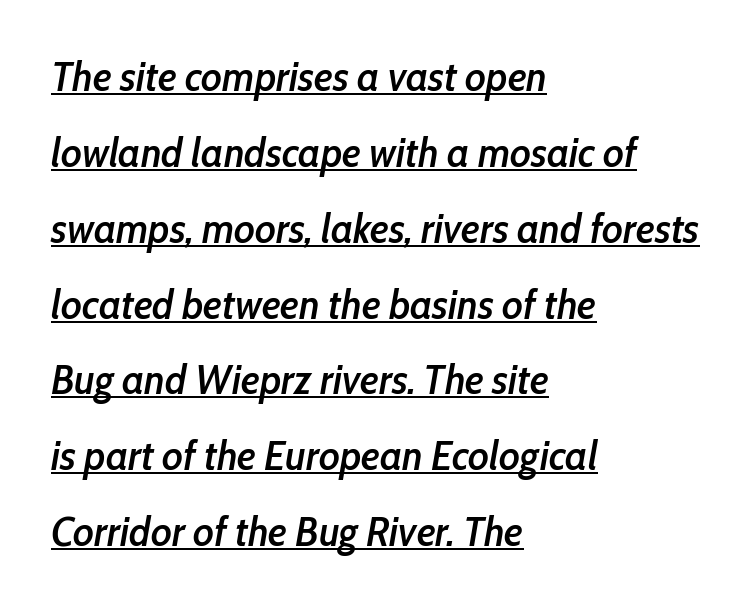
{"italic": "yes", "lean": "right", "slant_degrees": 10, "bold": "semi", "weight": "semibold", "width": "condensed", "stroke_contrast": "low", "x_height": "medium", "monospaced": "no", "underline": "yes", "align": "left", "line_spacing_ratio": 1.85, "letter_spacing": "normal", "letter_spacing_em": 0.0, "glyph_px": 41}
